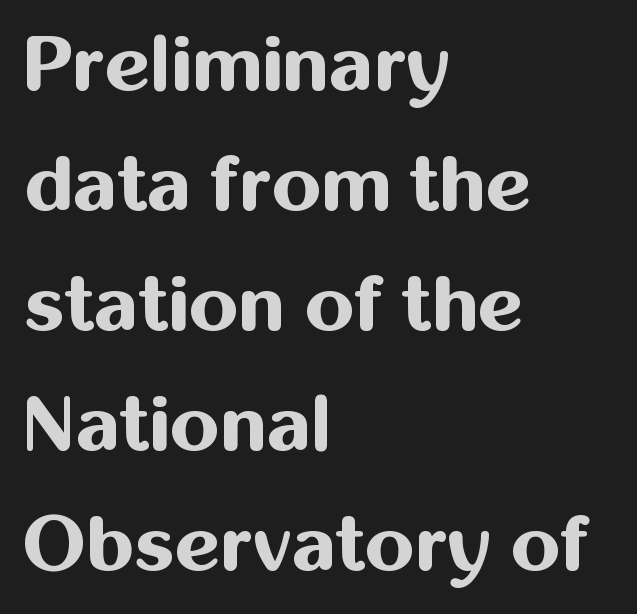
Q: Is the text bold? A: Yes.
Q: Is the text italic (slanted)? A: No, it is upright.
Q: Is the typeface a serif or a sans-serif typeface? A: Sans-serif.
Q: Is the text underlined? A: No.
Q: How is the paragraph aligned? A: Left-aligned.
Q: Is the spacing between letters normal or unusually wide? A: Normal.
Q: Is the spacing between lines tight, normal or loose? A: Normal.
Q: Width (condensed, normal, or wide)? A: Normal.
Q: Stroke contrast? A: Medium.
Q: x-height? A: Medium.
Q: Monospaced? A: No.
